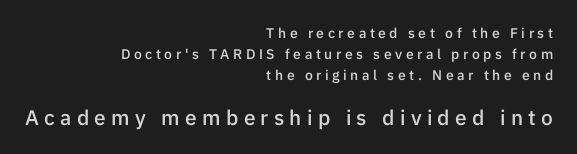
Q: Is the text bold? A: Semi-bold.
Q: Is the text italic (slanted)? A: No, it is upright.
Q: Is the text underlined? A: No.
Q: How is the paragraph aligned? A: Right-aligned.
Q: Is the spacing between letters normal or unusually wide? A: Unusually wide.
Q: Is the spacing between lines tight, normal or loose? A: Normal.
Q: Which block of text is set in a larger size, the first (top) or the second (bottom)? A: The second (bottom) one.
